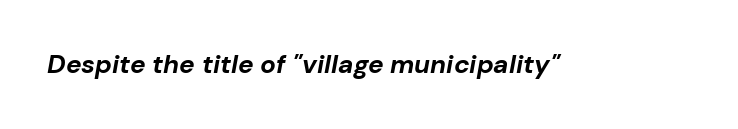
Q: Is the text bold? A: Yes.
Q: Is the text italic (slanted)? A: Yes, it leans right by about 10 degrees.
Q: Is the text underlined? A: No.
Q: Is the spacing between letters normal or unusually wide? A: Normal.
